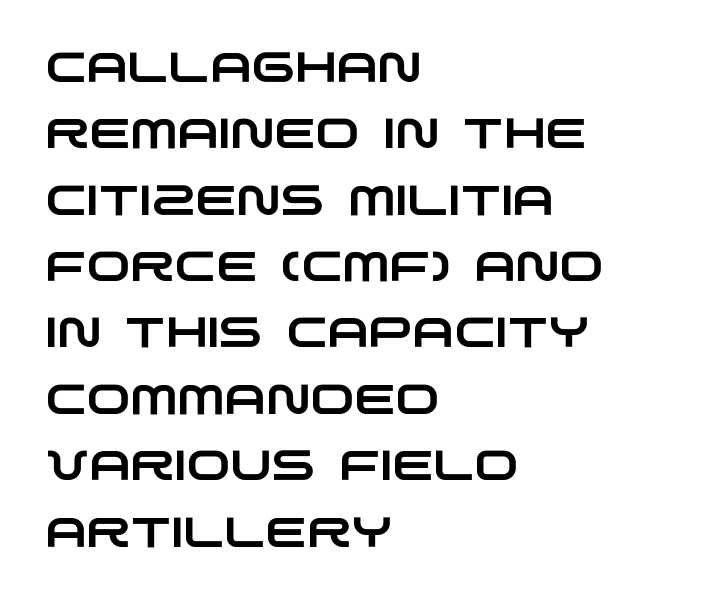
{"serif": "no", "width": "wide", "stroke_contrast": "low", "x_height": "large", "monospaced": "no", "underline": "no", "align": "left", "line_spacing": "normal", "line_spacing_ratio": 1.58, "letter_spacing": "normal", "letter_spacing_em": 0.0, "glyph_px": 42}
